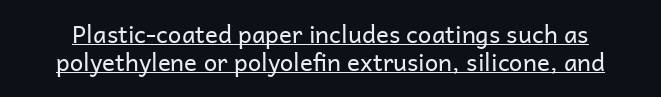
The image shows 24 px text type, upright; set line spacing 1.17x, normal letter spacing, underlined.
